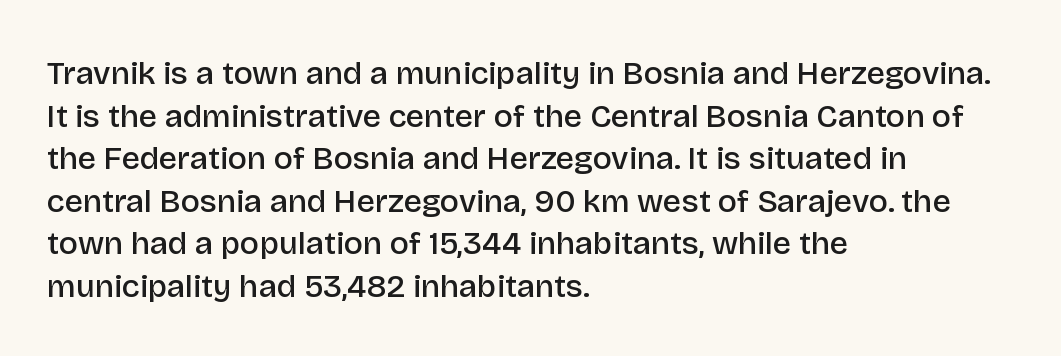
These words are printed semibold, heavier than regular yet not bold. Line starts are locked; line ends wander. Observe the absence of serifs on each vertical stroke in this sample. Horizontal bands of white between lines are of average thickness.
